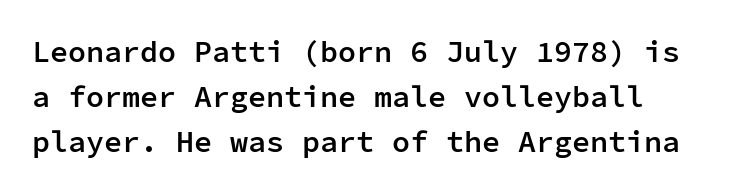
Is there any slant? The stems are plumb. Regarding serifs, this sample does without them. Notice how descenders clear the ascenders below comfortably — that's standard leading. The line texture is even and compact thanks to regular tracking.
